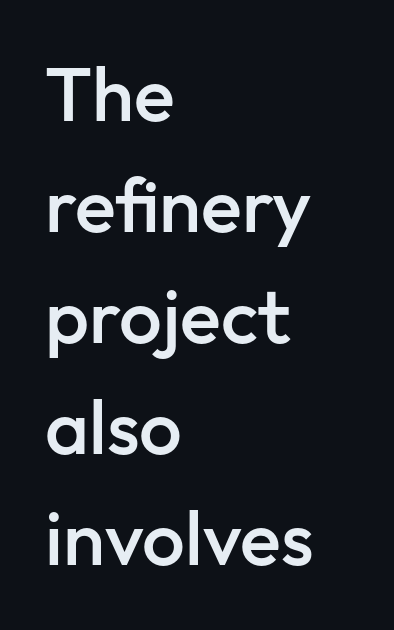
Q: Is the text bold? A: Semi-bold.
Q: Is the text italic (slanted)? A: No, it is upright.
Q: Is the typeface a serif or a sans-serif typeface? A: Sans-serif.
Q: Is the text underlined? A: No.
Q: How is the paragraph aligned? A: Left-aligned.
Q: Is the spacing between letters normal or unusually wide? A: Normal.
Q: Is the spacing between lines tight, normal or loose? A: Normal.
Q: Width (condensed, normal, or wide)? A: Normal.
Q: Stroke contrast? A: Low.
Q: x-height? A: Medium.
Q: Monospaced? A: No.
